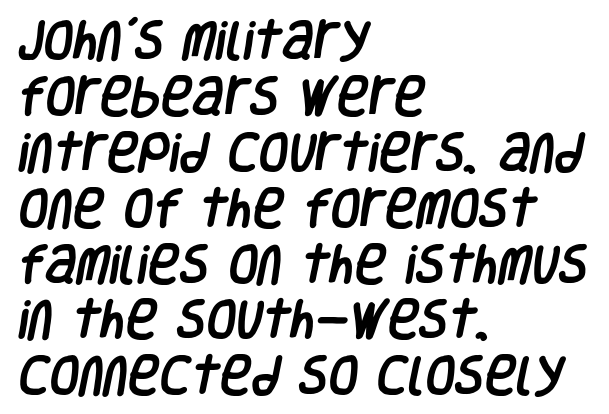
Q: Is the typeface a serif or a sans-serif typeface? A: Sans-serif.
Q: Is the text underlined? A: No.
Q: How is the paragraph aligned? A: Left-aligned.
Q: Is the spacing between letters normal or unusually wide? A: Normal.
Q: Is the spacing between lines tight, normal or loose? A: Normal.
Q: Width (condensed, normal, or wide)? A: Condensed.
Q: Stroke contrast? A: Low.
Q: x-height? A: Large.
Q: Monospaced? A: No.
